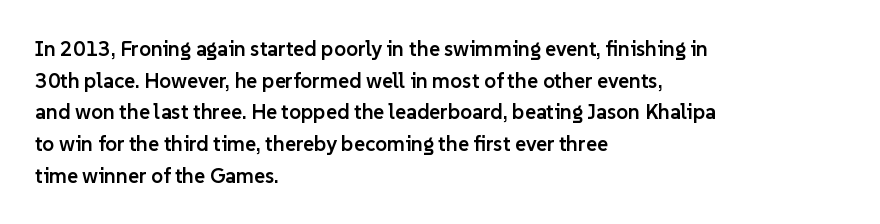
Italic? Not at all — the glyphs are vertical. A typesetter would call this zero additional tracking. The typesetting leans somewhat heavy: a semibold. The string is rendered with underlining switched off. The setting favours the left margin, as ordinary paragraphs usually do.
